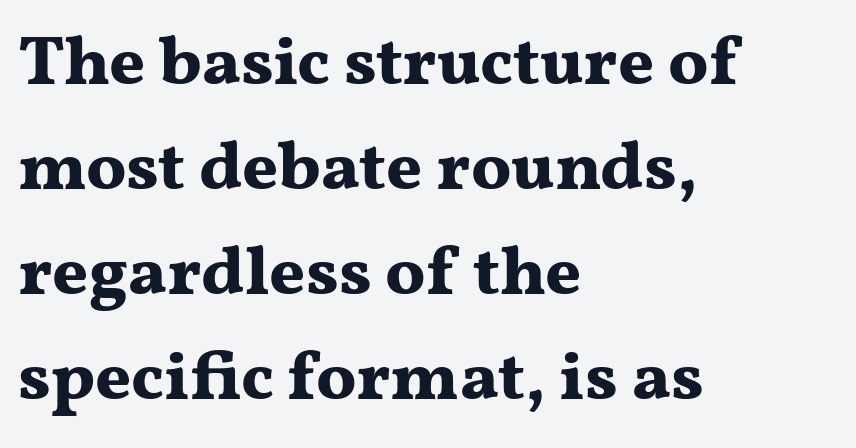
The image shows 69 px bold, wide serif type, upright; set left-aligned, normal line spacing (1.52x), normal letter spacing, not underlined; medium stroke contrast and a medium x-height.
